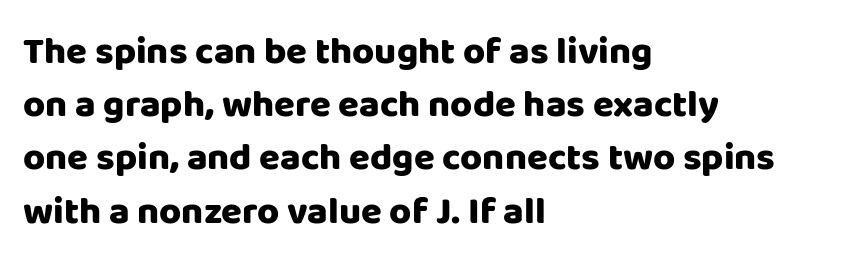
Q: Is the text bold? A: Yes.
Q: Is the text italic (slanted)? A: No, it is upright.
Q: Is the typeface a serif or a sans-serif typeface? A: Sans-serif.
Q: Is the text underlined? A: No.
Q: How is the paragraph aligned? A: Left-aligned.
Q: Is the spacing between letters normal or unusually wide? A: Normal.
Q: Is the spacing between lines tight, normal or loose? A: Normal.
Q: Width (condensed, normal, or wide)? A: Normal.
Q: Stroke contrast? A: Low.
Q: x-height? A: Large.
Q: Monospaced? A: No.
